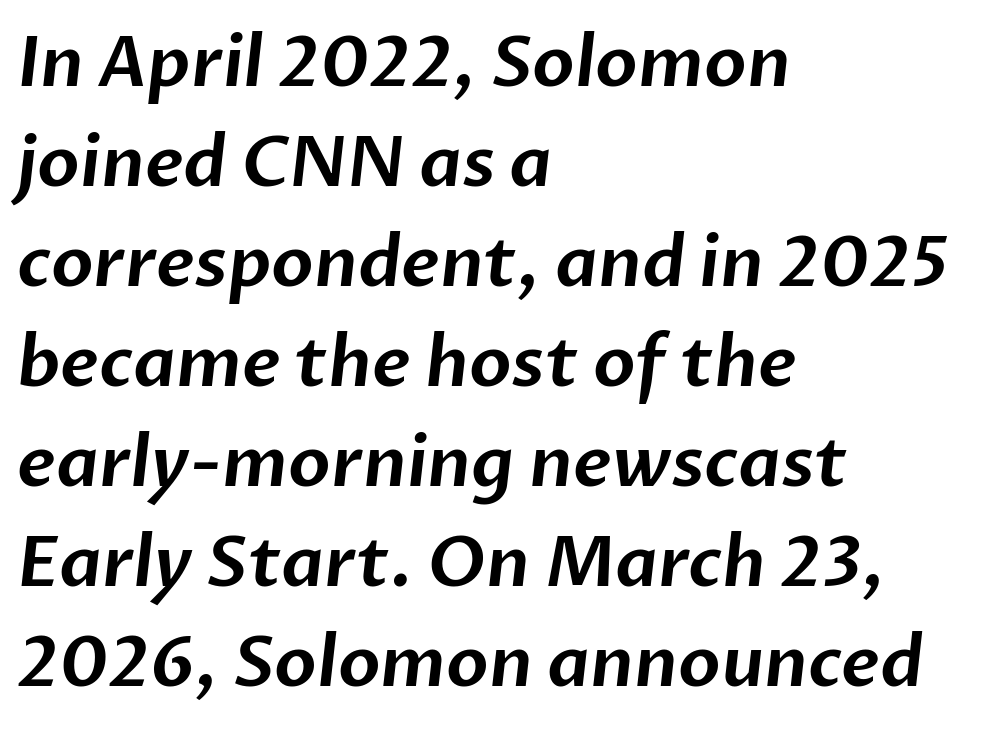
Q: Is the typeface a serif or a sans-serif typeface? A: Sans-serif.
Q: Is the text underlined? A: No.
Q: How is the paragraph aligned? A: Left-aligned.
Q: Is the spacing between letters normal or unusually wide? A: Normal.
Q: Is the spacing between lines tight, normal or loose? A: Normal.
Q: Width (condensed, normal, or wide)? A: Normal.
Q: Stroke contrast? A: Low.
Q: x-height? A: Medium.
Q: Monospaced? A: No.
